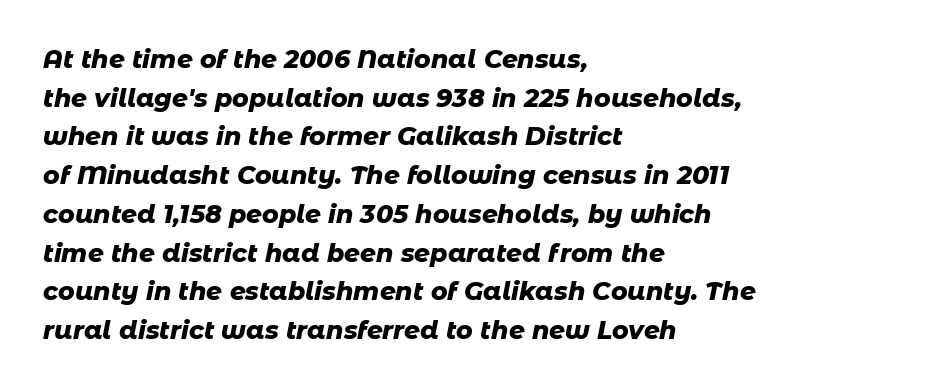
Q: Is the text bold? A: Yes.
Q: Is the text italic (slanted)? A: Yes, it leans right by about 11 degrees.
Q: Is the text underlined? A: No.
Q: How is the paragraph aligned? A: Left-aligned.
Q: Is the spacing between letters normal or unusually wide? A: Normal.
Q: Is the spacing between lines tight, normal or loose? A: Normal.
